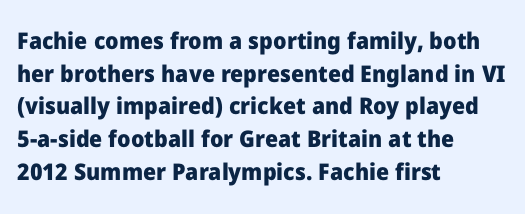
The image shows 23 px bold type, upright; set left-aligned, normal line spacing (1.42x), normal letter spacing, not underlined.
